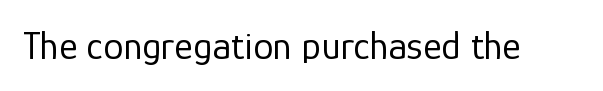
The image shows 40 px regular-weight sans-serif type, upright; set normal letter spacing, not underlined; low stroke contrast and a medium x-height.
